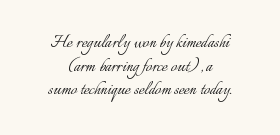
{"bold": "no", "underline": "no", "align": "center", "line_spacing": "tight", "line_spacing_ratio": 1.12, "letter_spacing": "normal", "letter_spacing_em": 0.0, "glyph_px": 21}
